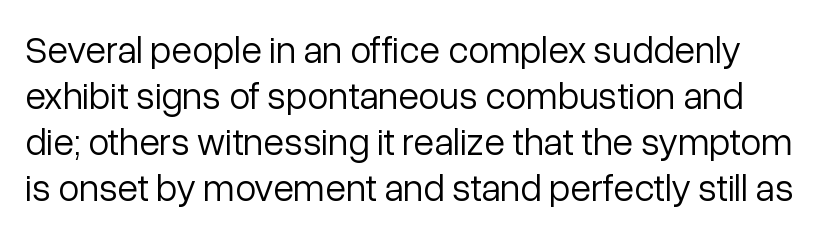
{"serif": "no", "italic": "no", "bold": "no", "weight": "light", "width": "normal", "stroke_contrast": "low", "x_height": "medium", "monospaced": "no", "underline": "no", "line_spacing_ratio": 1.21, "letter_spacing": "normal", "letter_spacing_em": 0.0, "glyph_px": 38}
